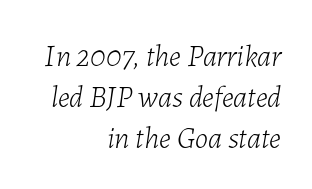
{"italic": "yes", "lean": "right", "slant_degrees": 7, "bold": "no", "weight": "light", "width": "normal", "stroke_contrast": "low", "x_height": "medium", "monospaced": "no", "underline": "no", "align": "right", "line_spacing": "normal", "line_spacing_ratio": 1.37, "letter_spacing": "normal", "letter_spacing_em": 0.0, "glyph_px": 30}
